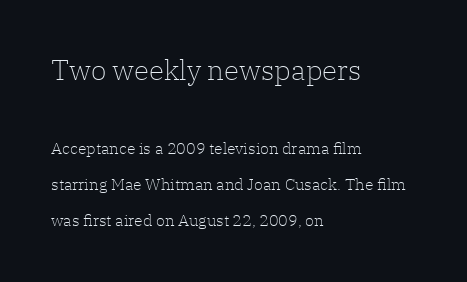
{"serif": "yes", "italic": "no", "bold": "no", "weight": "light", "width": "normal", "stroke_contrast": "low", "x_height": "medium", "monospaced": "no", "underline": "no", "align": "left", "line_spacing": "loose", "line_spacing_ratio": 2.26, "letter_spacing": "normal", "letter_spacing_em": 0.0, "larger_block": "first", "size_ratio": 1.75, "glyph_px": 28}
